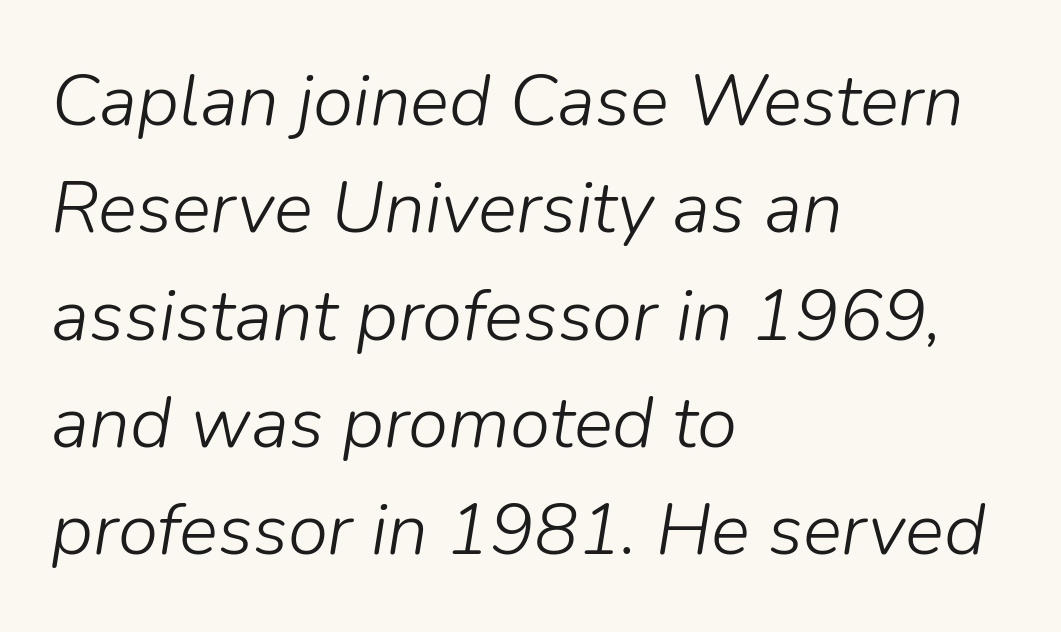
The image shows 73 px light type, italic (leaning right); set left-aligned, normal line spacing (1.47x), normal letter spacing, not underlined; low stroke contrast and a medium x-height.
